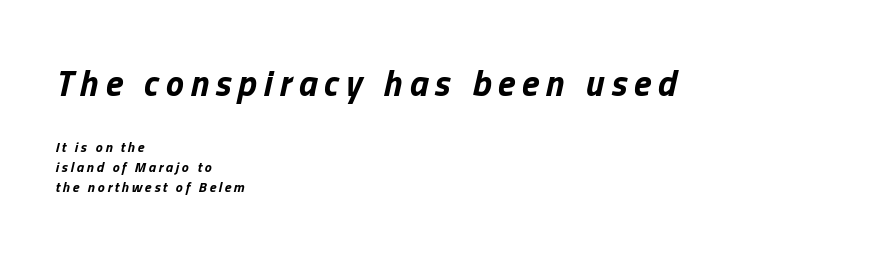
A full-strength bold gives these letters their thick strokes. Compared with a centered layout, this one pins lines to the left instead. Interline gaps are of average width in this sample. The passage shown begins with its larger block and ends with its smaller one.
